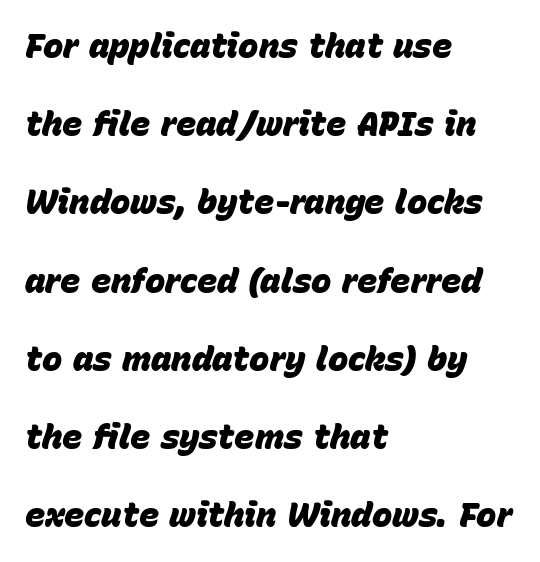
The image shows 34 px heavy type, italic (leaning right); set left-aligned, loose line spacing (2.3x), normal letter spacing, not underlined; low stroke contrast and a large x-height.
